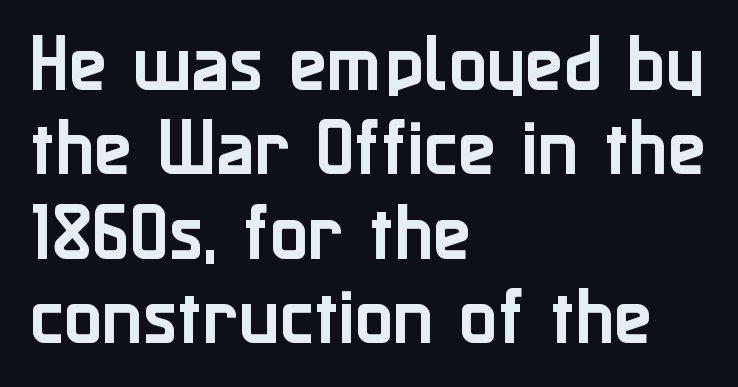
In terms of letterform style, serifs are entirely absent. Line spacing here is normal. Characters remain perfectly vertical along every line. Varying glyph widths throughout — classic text-font behaviour.
